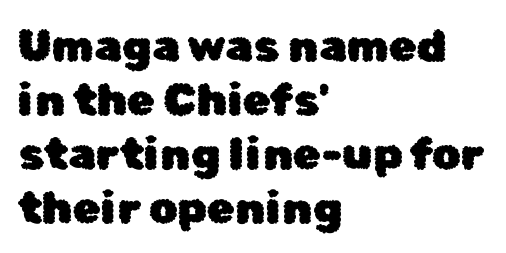
The image shows 45 px sans-serif type, upright; set left-aligned, line spacing 1.2x, normal letter spacing, not underlined; low stroke contrast and a medium x-height.
